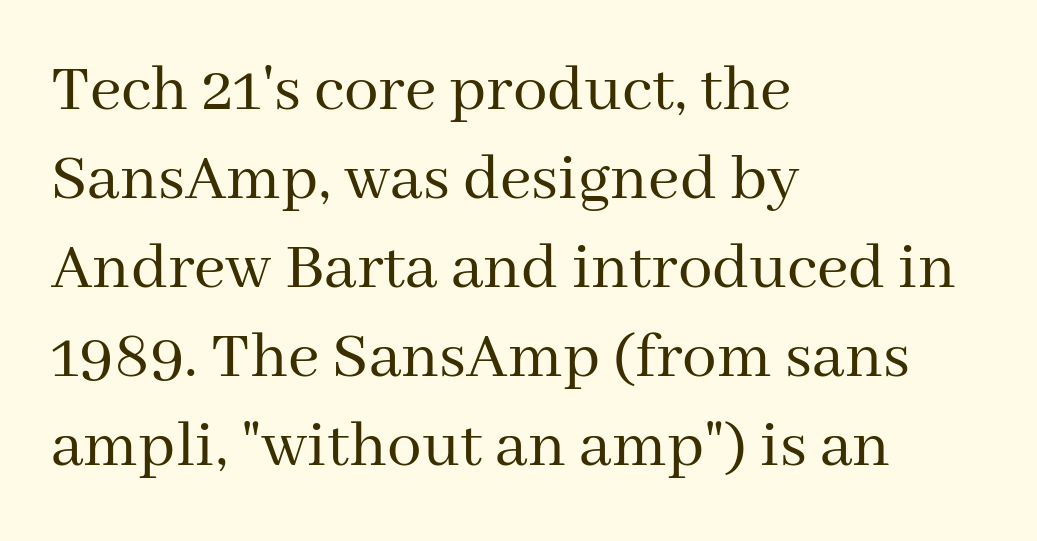
Q: Is the text bold? A: No.
Q: Is the text italic (slanted)? A: No, it is upright.
Q: Is the typeface a serif or a sans-serif typeface? A: Serif.
Q: Is the text underlined? A: No.
Q: How is the paragraph aligned? A: Left-aligned.
Q: Is the spacing between letters normal or unusually wide? A: Normal.
Q: Is the spacing between lines tight, normal or loose? A: Normal.
Q: Width (condensed, normal, or wide)? A: Normal.
Q: Stroke contrast? A: Medium.
Q: x-height? A: Medium.
Q: Monospaced? A: No.
